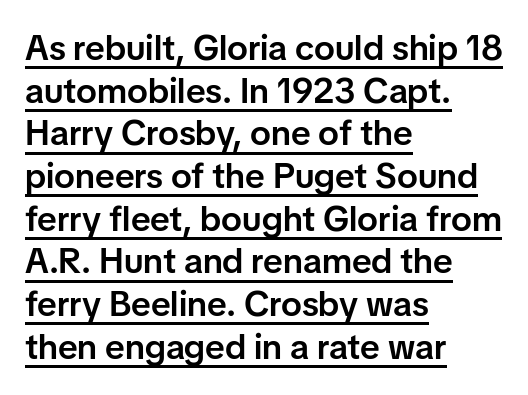
Q: Is the text bold? A: Semi-bold.
Q: Is the text italic (slanted)? A: No, it is upright.
Q: Is the typeface a serif or a sans-serif typeface? A: Sans-serif.
Q: Is the text underlined? A: Yes.
Q: How is the paragraph aligned? A: Left-aligned.
Q: Is the spacing between letters normal or unusually wide? A: Normal.
Q: Width (condensed, normal, or wide)? A: Normal.
Q: Stroke contrast? A: Low.
Q: x-height? A: Medium.
Q: Monospaced? A: No.
